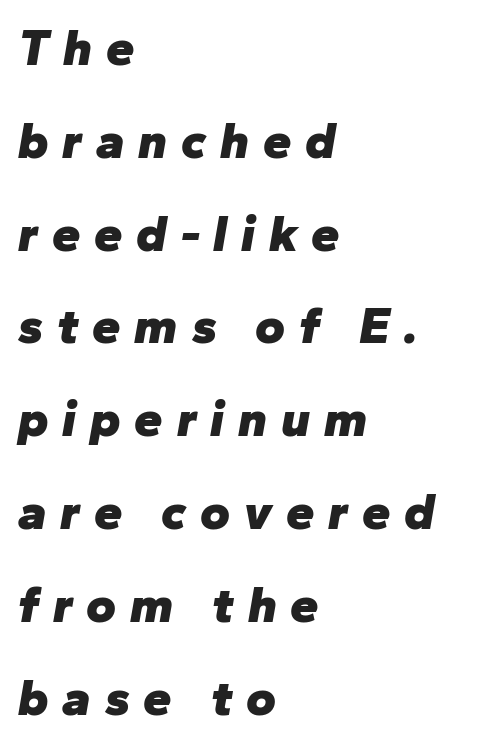
{"italic": "yes", "lean": "right", "slant_degrees": 10, "bold": "yes", "weight": "heavy", "width": "normal", "stroke_contrast": "low", "x_height": "medium", "monospaced": "no", "underline": "no", "align": "left", "line_spacing_ratio": 1.82, "letter_spacing": "wide", "letter_spacing_em": 0.27, "glyph_px": 51}
